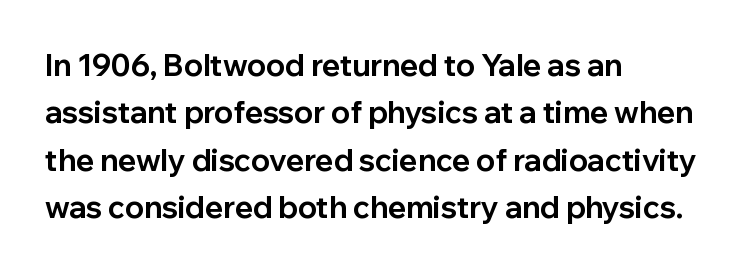
The image shows 30 px bold sans-serif type, upright; set left-aligned, normal line spacing (1.58x), normal letter spacing, not underlined; low stroke contrast and a medium x-height.
